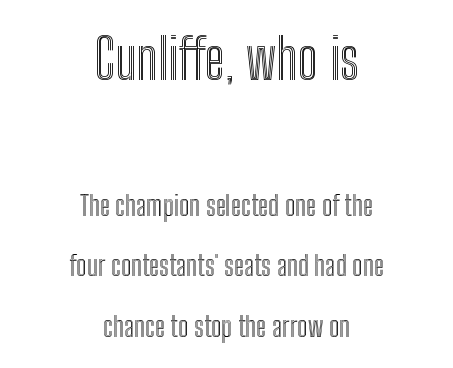
{"italic": "no", "width": "condensed", "x_height": "medium", "monospaced": "no", "underline": "no", "align": "center", "line_spacing": "loose", "line_spacing_ratio": 2.16, "letter_spacing": "normal", "letter_spacing_em": 0.0, "larger_block": "first", "size_ratio": 1.96, "glyph_px": 55}
